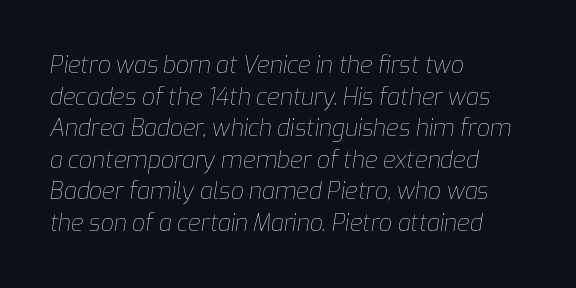
Q: Is the text bold? A: No.
Q: Is the text italic (slanted)? A: Yes, it leans right by about 9 degrees.
Q: Is the text underlined? A: No.
Q: How is the paragraph aligned? A: Left-aligned.
Q: Is the spacing between letters normal or unusually wide? A: Normal.
Q: Is the spacing between lines tight, normal or loose? A: Normal.
